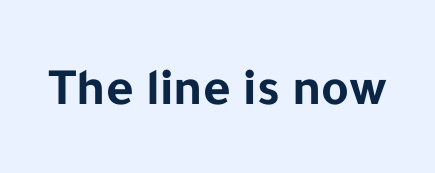
The image shows 53 px bold sans-serif type, upright; set normal letter spacing, not underlined; low stroke contrast and a medium x-height.
